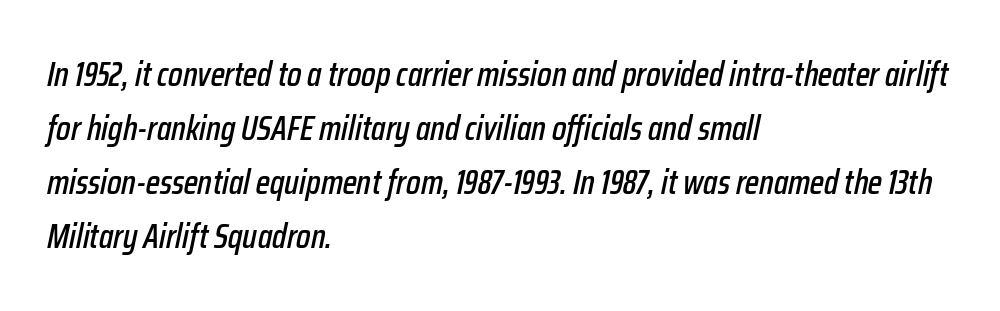
The image shows 34 px condensed type, italic (leaning right); set left-aligned, normal line spacing (1.59x), normal letter spacing, not underlined; low stroke contrast and a medium x-height.
